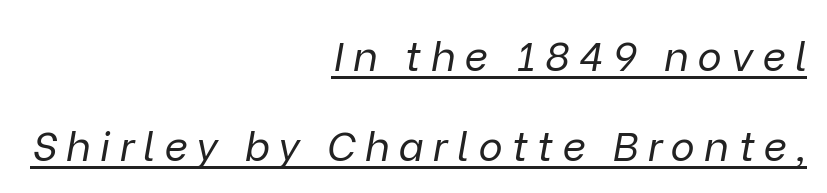
The leading is generous, giving the passage an open texture. Quick note: italic. Each word looks stretched out because of the extra space between its letters. The passage shown is underscored from start to finish. The lines are quadded right.
